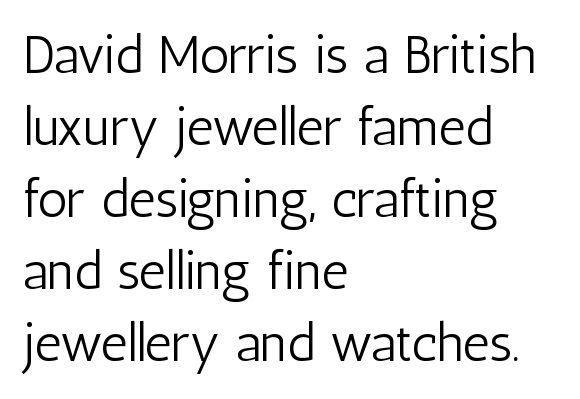
The passage shown is typeset with a sans-serif family. Where is the straight margin? On the left. The weight tops out at a normal text grade. The zone under the glyphs is completely vacant.
